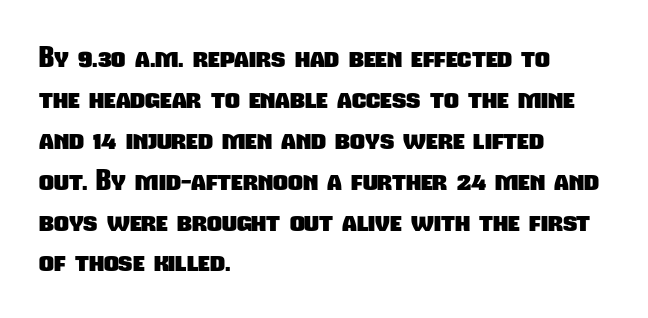
The image shows 29 px heavy, condensed sans-serif type; set left-aligned, normal line spacing (1.41x), normal letter spacing, not underlined; low stroke contrast and a medium x-height.
